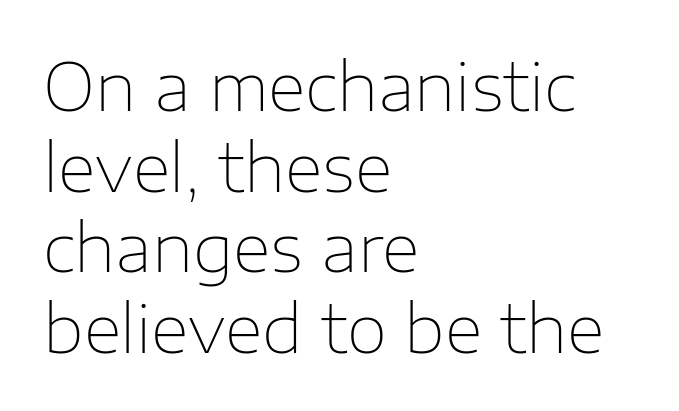
{"serif": "no", "italic": "no", "bold": "no", "weight": "thin", "width": "normal", "stroke_contrast": "low", "x_height": "medium", "monospaced": "no", "underline": "no", "align": "left", "line_spacing_ratio": 1.22, "letter_spacing": "normal", "letter_spacing_em": 0.0, "glyph_px": 66}
